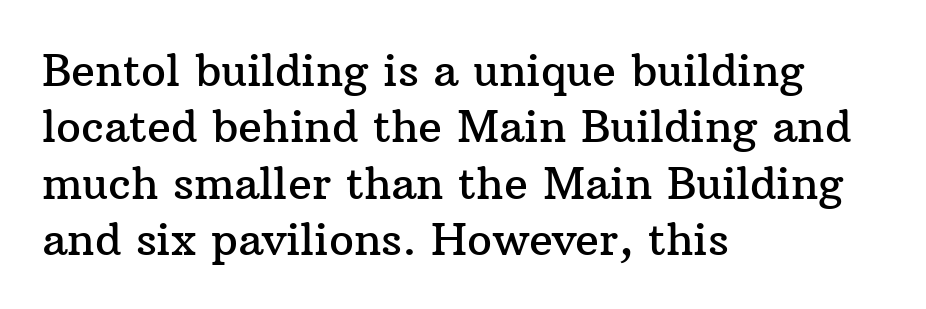
Q: Is the text italic (slanted)? A: No, it is upright.
Q: Is the typeface a serif or a sans-serif typeface? A: Serif.
Q: Is the text underlined? A: No.
Q: How is the paragraph aligned? A: Left-aligned.
Q: Is the spacing between letters normal or unusually wide? A: Normal.
Q: Is the spacing between lines tight, normal or loose? A: Normal.
Q: Width (condensed, normal, or wide)? A: Normal.
Q: Stroke contrast? A: Medium.
Q: x-height? A: Medium.
Q: Monospaced? A: No.
